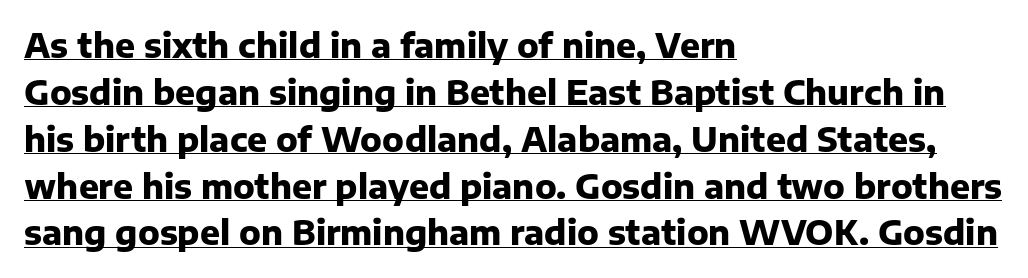
Line beginnings align vertically; line endings do not. The font is running at its bold setting. Every word sits above its own underline. Short note: letters normally spaced. It's the straight-up-and-down kind of type. The letters advance in unequal steps, a hallmark of proportional type.
